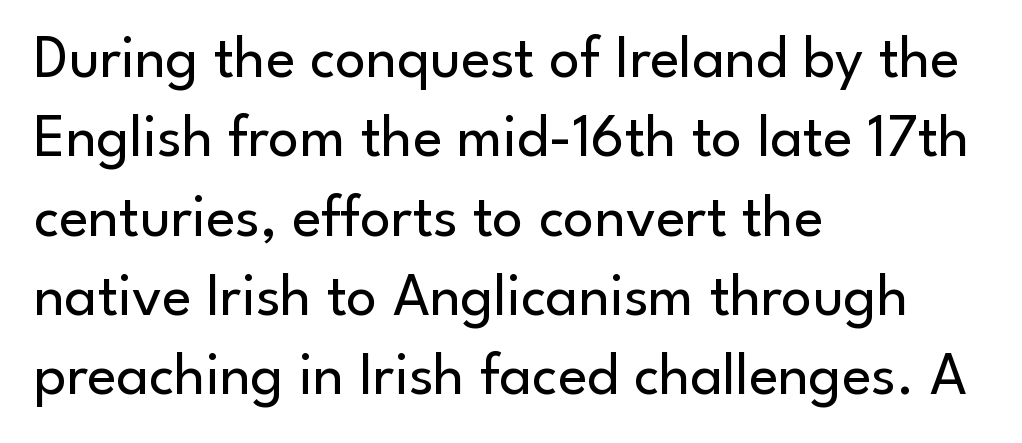
Do the letters lean? They stand straight. Serif or sans? Sans — the stroke terminals are bare. Think standard paragraph weight, or any step lighter than that. Do the characters align in a grid? No, the font is proportional. In terms of leading, this rendering sits right in the middle.
